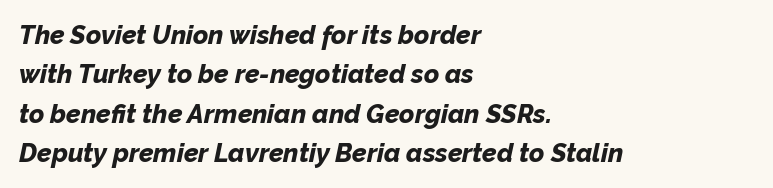
Q: Is the text bold? A: Yes.
Q: Is the text italic (slanted)? A: Yes, it leans right by about 12 degrees.
Q: Is the text underlined? A: No.
Q: How is the paragraph aligned? A: Left-aligned.
Q: Is the spacing between letters normal or unusually wide? A: Normal.
Q: Is the spacing between lines tight, normal or loose? A: Normal.
